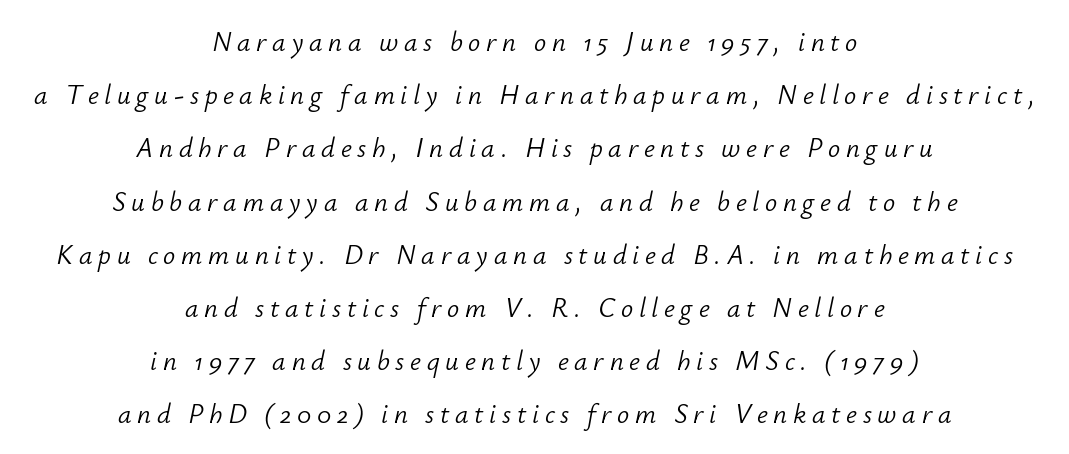
The text block is weighted toward neither margin, spreading evenly from the middle. Counters stay open thanks to moderate or lighter strokes. The space directly below the letters is spotless. The lettering tilts uniformly, giving the passage an italic look. The line texture is sparse and dotted thanks to wide tracking.
